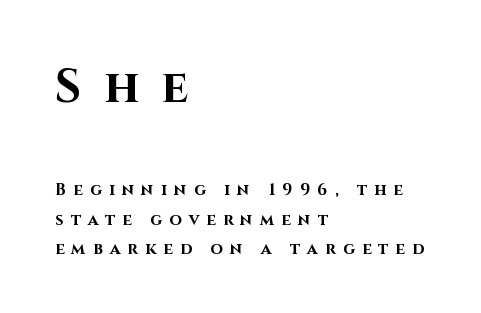
I'd describe the lettering as bold — thick and assertive. In terms of letterspacing, this is a distinctly airy, spread setting. The compositor pushed each line to the left boundary. Each letter keeps its own natural width here, so spacing adapts to shape. Glance below the letters and you will spot only blank space. Type style note: lacks serifs.
